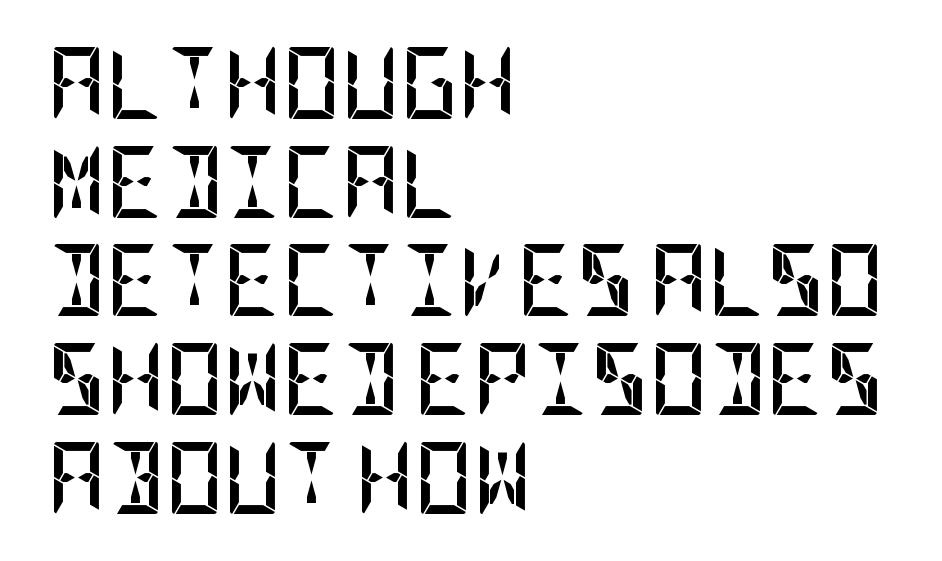
The image shows 72 px semibold, condensed sans-serif type, upright; set left-aligned, normal line spacing (1.37x), normal letter spacing, not underlined; low stroke contrast and a large x-height.
